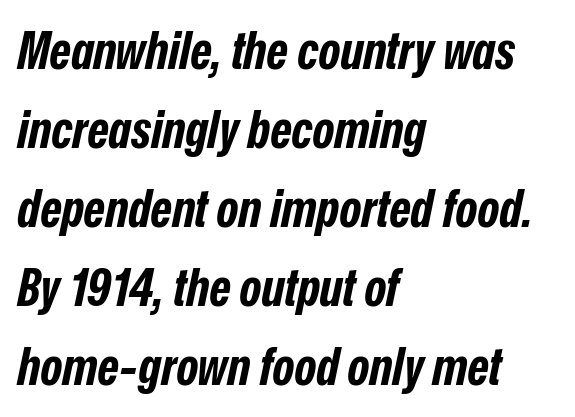
The image shows 52 px bold, condensed type, italic (leaning right); set left-aligned, normal line spacing (1.52x), normal letter spacing, not underlined; low stroke contrast and a medium x-height.
